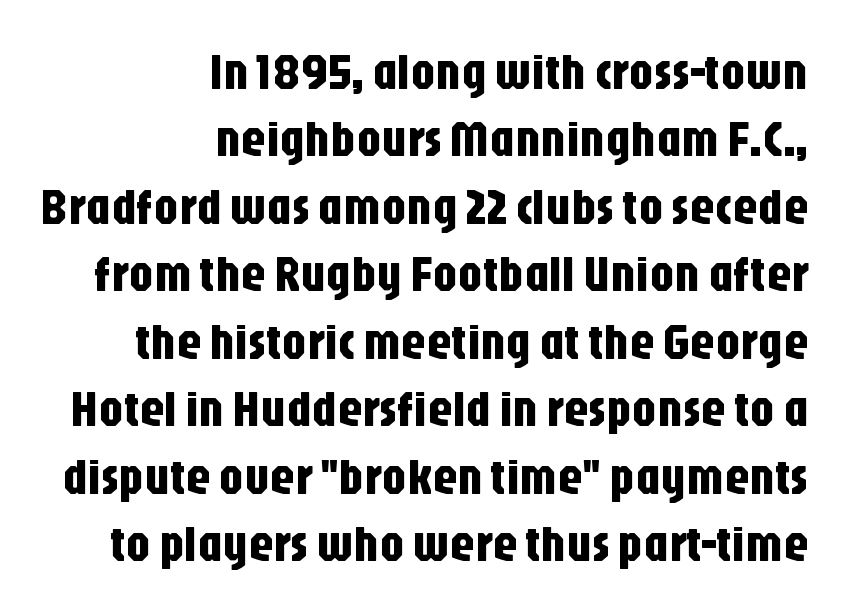
Q: Is the text italic (slanted)? A: No, it is upright.
Q: Is the typeface a serif or a sans-serif typeface? A: Sans-serif.
Q: Is the text underlined? A: No.
Q: How is the paragraph aligned? A: Right-aligned.
Q: Is the spacing between letters normal or unusually wide? A: Normal.
Q: Is the spacing between lines tight, normal or loose? A: Normal.
Q: Width (condensed, normal, or wide)? A: Condensed.
Q: Stroke contrast? A: Low.
Q: x-height? A: Large.
Q: Monospaced? A: No.
